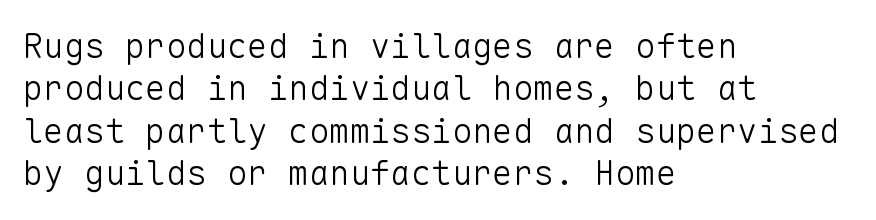
The image shows 34 px light sans-serif type, upright, monospaced; set left-aligned, normal line spacing (1.25x), normal letter spacing, not underlined; low stroke contrast and a medium x-height.
